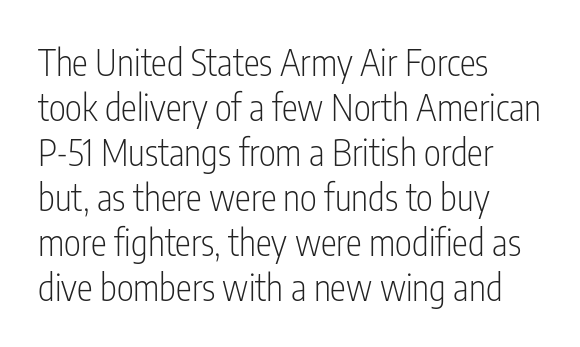
{"serif": "no", "italic": "no", "bold": "no", "weight": "light", "width": "condensed", "stroke_contrast": "low", "x_height": "medium", "monospaced": "no", "underline": "no", "align": "left", "line_spacing": "normal", "line_spacing_ratio": 1.25, "letter_spacing": "normal", "letter_spacing_em": 0.0, "glyph_px": 36}
